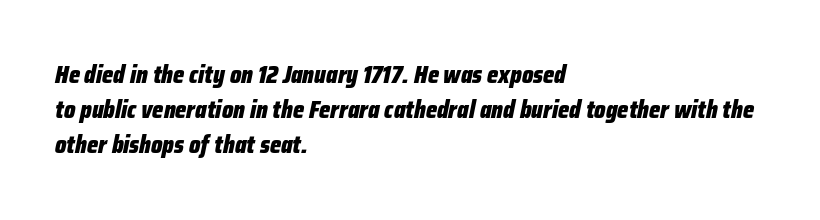
The image shows 24 px bold type, italic (leaning right); set left-aligned, normal line spacing (1.46x), normal letter spacing, not underlined.
